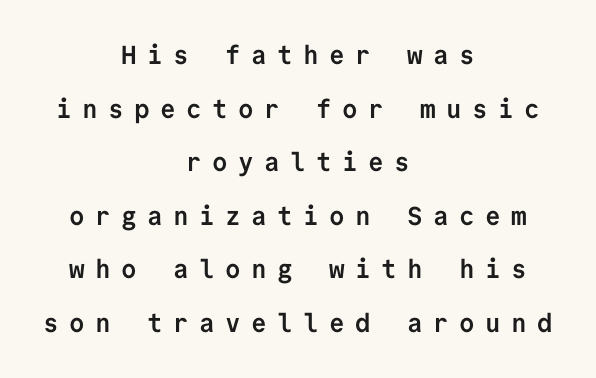
Q: Is the text bold? A: Yes.
Q: Is the text italic (slanted)? A: No, it is upright.
Q: Is the text underlined? A: No.
Q: How is the paragraph aligned? A: Centered.
Q: Is the spacing between letters normal or unusually wide? A: Unusually wide.
Q: Is the spacing between lines tight, normal or loose? A: Loose.
